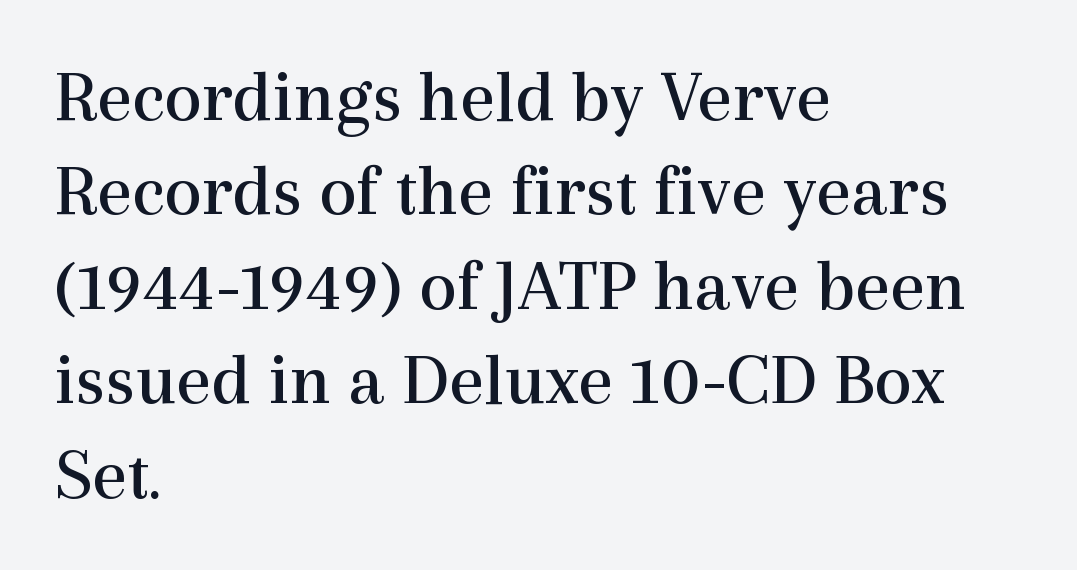
Serifs: yes, visible at the terminals of the letterforms. If you measured baseline to baseline, you'd find a middling distance. Where is the straight margin? On the left. Check the space under the baseline: it is left empty. The lettering stays uniformly vertical, giving the passage a roman look. Observe the ordinary spacing: letters are neighbours, not strangers.
